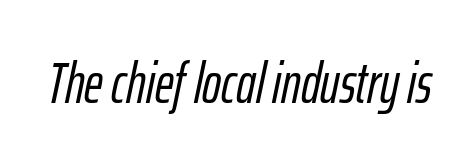
Q: Is the text italic (slanted)? A: Yes, it leans right by about 12 degrees.
Q: Is the text underlined? A: No.
Q: Is the spacing between letters normal or unusually wide? A: Normal.
Q: Width (condensed, normal, or wide)? A: Condensed.
Q: Stroke contrast? A: Low.
Q: x-height? A: Medium.
Q: Monospaced? A: No.
